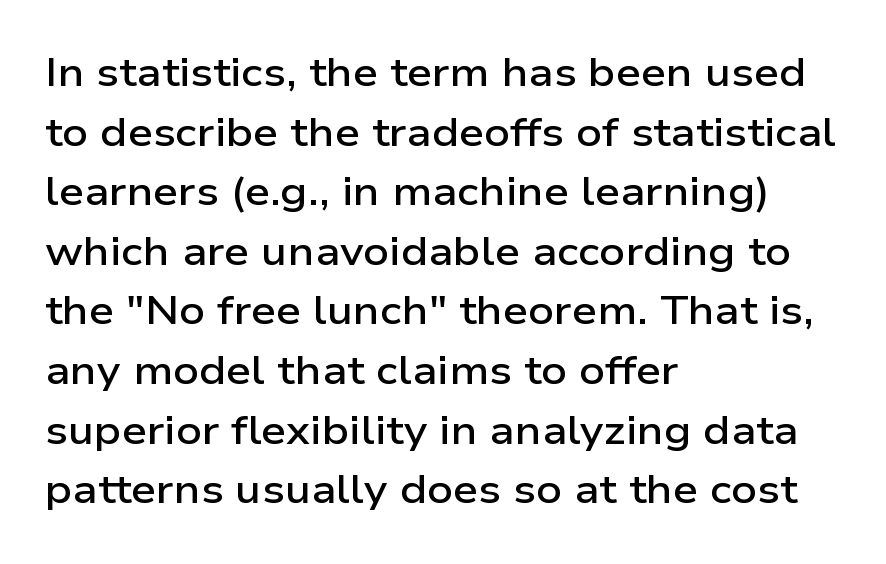
Characters remain perfectly vertical along every line. Grotesque or geometric, the face here clearly has no serifs. Summary of vertical rhythm: regular, with standard interline spacing. Descenders hang freely into open space. Casual observation: everything's shoved over to the left.
